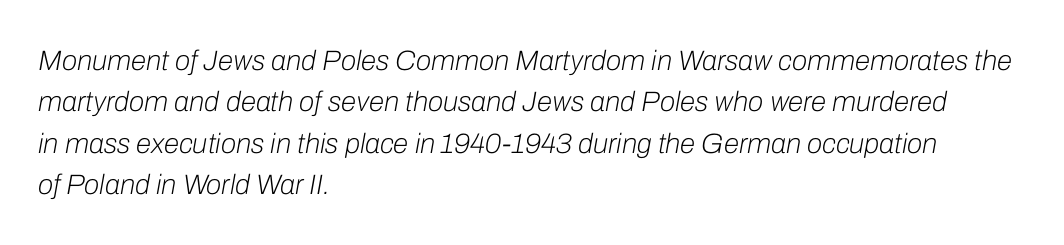
Descenders hang freely into open space. Think of a printed novel: that variable character pitch is what you see here. A typesetter would call this leading conventional body-copy spacing. Italic: yes, the glyphs are oblique.
